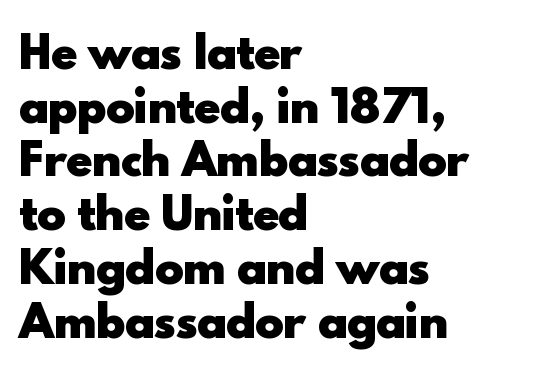
Q: Is the text bold? A: Yes.
Q: Is the text italic (slanted)? A: No, it is upright.
Q: Is the typeface a serif or a sans-serif typeface? A: Sans-serif.
Q: Is the text underlined? A: No.
Q: How is the paragraph aligned? A: Left-aligned.
Q: Is the spacing between letters normal or unusually wide? A: Normal.
Q: Is the spacing between lines tight, normal or loose? A: Normal.
Q: Width (condensed, normal, or wide)? A: Normal.
Q: x-height? A: Small.
Q: Monospaced? A: No.
